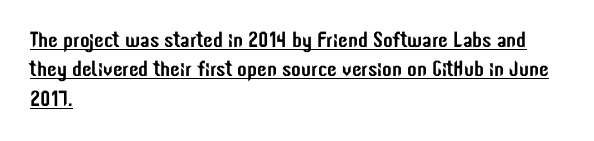
Tracking value appears to be zero — textbook default spacing. The letters stand straight up with perfectly vertical stems. The vertical gap from one line to the next is medium. This sample is left-justified, so line endings fall wherever the words run out. Decoration check: the copy is underlined.
